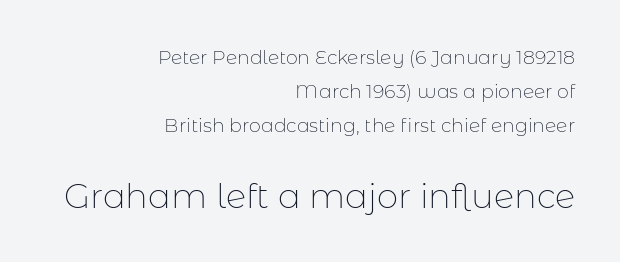
{"serif": "no", "italic": "no", "bold": "no", "weight": "thin", "width": "normal", "stroke_contrast": "low", "x_height": "medium", "monospaced": "no", "underline": "no", "align": "right", "line_spacing_ratio": 1.8, "letter_spacing": "normal", "letter_spacing_em": 0.0, "larger_block": "second", "size_ratio": 1.79, "glyph_px": 34}
